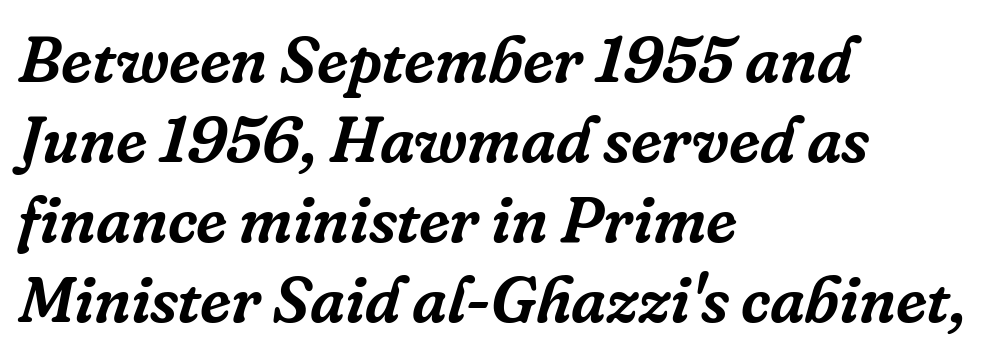
Q: Is the text italic (slanted)? A: Yes, it leans right by about 16 degrees.
Q: Is the typeface a serif or a sans-serif typeface? A: Serif.
Q: Is the text underlined? A: No.
Q: How is the paragraph aligned? A: Left-aligned.
Q: Is the spacing between letters normal or unusually wide? A: Normal.
Q: Width (condensed, normal, or wide)? A: Normal.
Q: Stroke contrast? A: Low.
Q: x-height? A: Medium.
Q: Monospaced? A: No.
